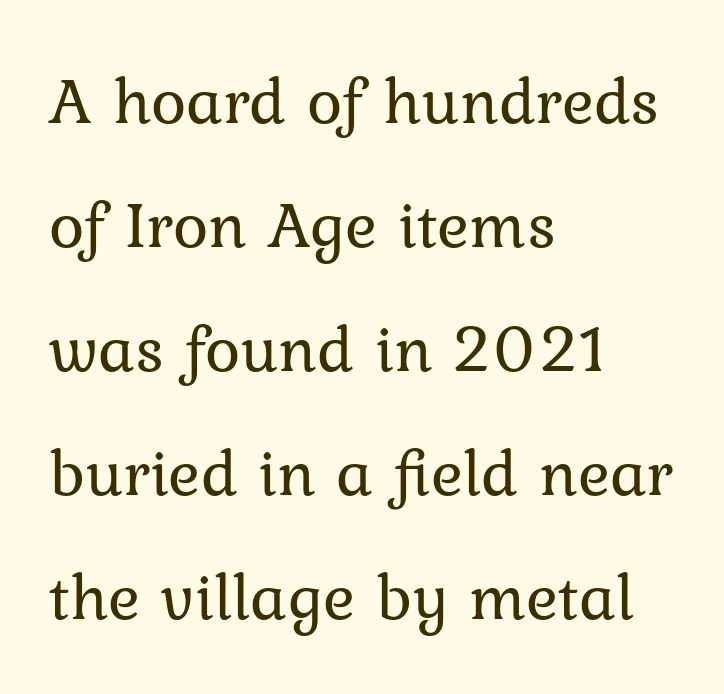
Q: Is the text bold? A: No.
Q: Is the text italic (slanted)? A: No, it is upright.
Q: Is the typeface a serif or a sans-serif typeface? A: Serif.
Q: Is the text underlined? A: No.
Q: How is the paragraph aligned? A: Left-aligned.
Q: Is the spacing between letters normal or unusually wide? A: Normal.
Q: Width (condensed, normal, or wide)? A: Normal.
Q: Stroke contrast? A: Low.
Q: x-height? A: Medium.
Q: Monospaced? A: No.
